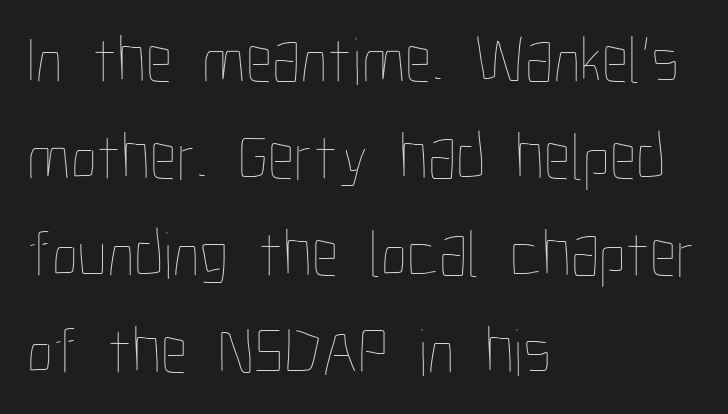
Q: Is the text bold? A: No.
Q: Is the text italic (slanted)? A: No, it is upright.
Q: Is the text underlined? A: No.
Q: How is the paragraph aligned? A: Left-aligned.
Q: Is the spacing between letters normal or unusually wide? A: Normal.
Q: Is the spacing between lines tight, normal or loose? A: Normal.
Q: Width (condensed, normal, or wide)? A: Condensed.
Q: Stroke contrast? A: Low.
Q: x-height? A: Medium.
Q: Monospaced? A: No.
